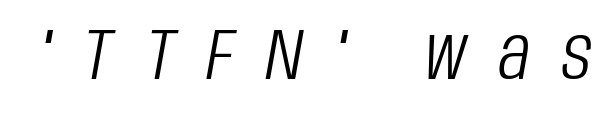
Q: Is the text bold? A: No.
Q: Is the text italic (slanted)? A: Yes, it leans right by about 10 degrees.
Q: Is the text underlined? A: No.
Q: Is the spacing between letters normal or unusually wide? A: Unusually wide.
Q: Width (condensed, normal, or wide)? A: Condensed.
Q: Stroke contrast? A: Low.
Q: x-height? A: Large.
Q: Monospaced? A: No.
